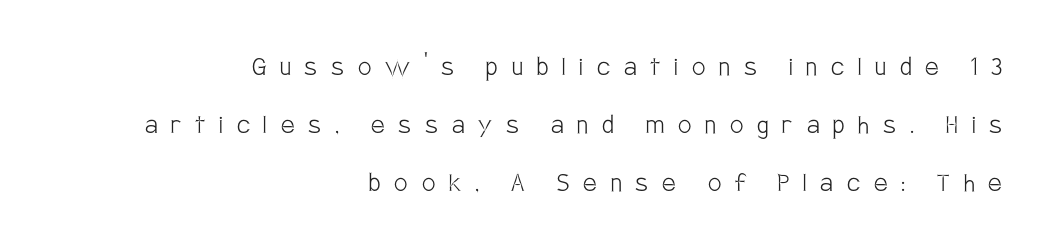
What stands out about the letter spacing? Its width — letters are far apart. Right-aligned paragraph, ragged on the left. Do the characters align in a grid? No, the font is proportional. The font sits on the lighter half of the weight spectrum, regular included.
